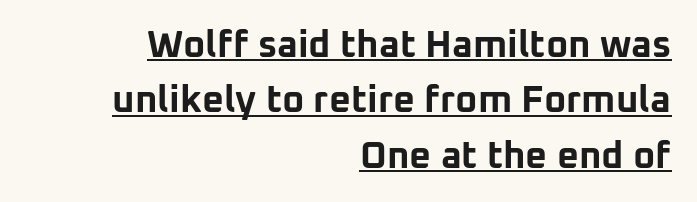
{"serif": "no", "italic": "no", "bold": "yes", "weight": "bold", "width": "normal", "stroke_contrast": "low", "x_height": "medium", "monospaced": "no", "underline": "yes", "align": "right", "line_spacing": "normal", "line_spacing_ratio": 1.46, "letter_spacing": "normal", "letter_spacing_em": 0.0, "glyph_px": 38}
